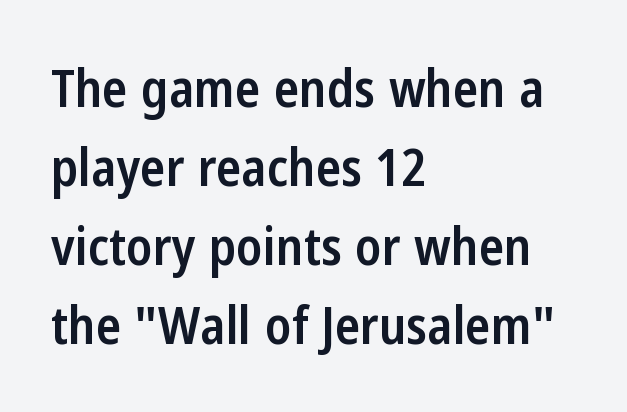
The image shows 52 px semibold, condensed sans-serif type, upright; set left-aligned, normal line spacing (1.52x), normal letter spacing, not underlined; low stroke contrast and a medium x-height.
